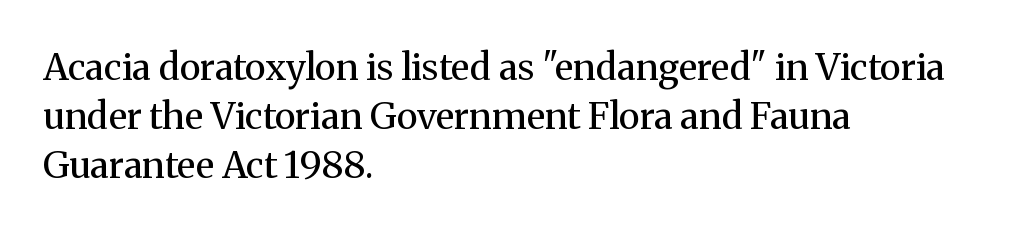
The specimen omits any rule beneath the text block's lines. Each letter keeps its own natural width here, so spacing adapts to shape. Every character sits straight up, as roman type does. Weight class: somewhere from thin through regular. Nobody touched the tracking dial on this one. If you measured baseline to baseline, you'd find a middling distance.
